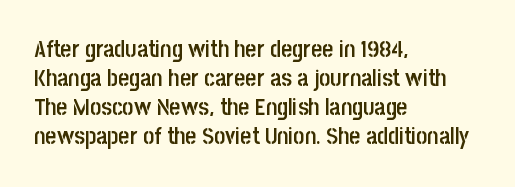
The image shows 24 px text type, upright; set left-aligned, line spacing 1.21x, normal letter spacing, not underlined.
